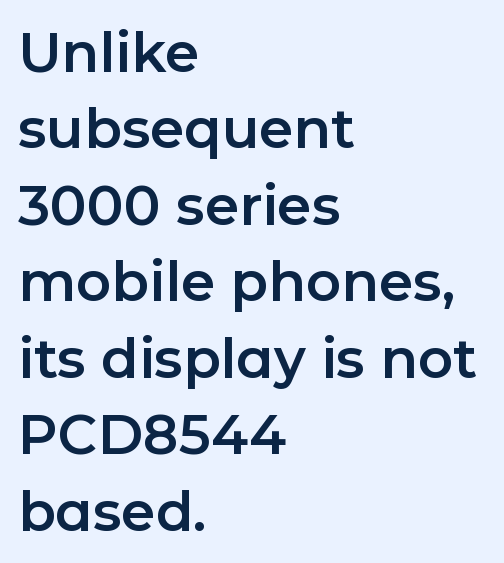
{"serif": "no", "italic": "no", "width": "normal", "stroke_contrast": "low", "x_height": "medium", "monospaced": "no", "underline": "no", "align": "left", "line_spacing": "normal", "line_spacing_ratio": 1.39, "letter_spacing": "normal", "letter_spacing_em": 0.0, "glyph_px": 55}
